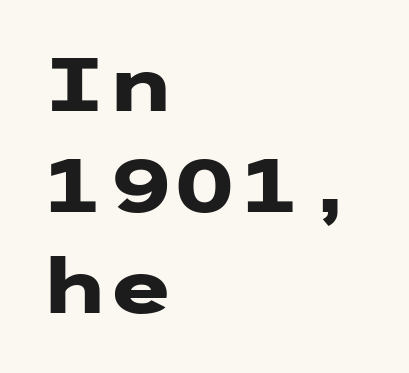
Q: Is the text bold? A: Yes.
Q: Is the text italic (slanted)? A: No, it is upright.
Q: Is the typeface a serif or a sans-serif typeface? A: Sans-serif.
Q: Is the text underlined? A: No.
Q: How is the paragraph aligned? A: Left-aligned.
Q: Is the spacing between letters normal or unusually wide? A: Normal.
Q: Is the spacing between lines tight, normal or loose? A: Normal.
Q: Width (condensed, normal, or wide)? A: Wide.
Q: Stroke contrast? A: Low.
Q: x-height? A: Medium.
